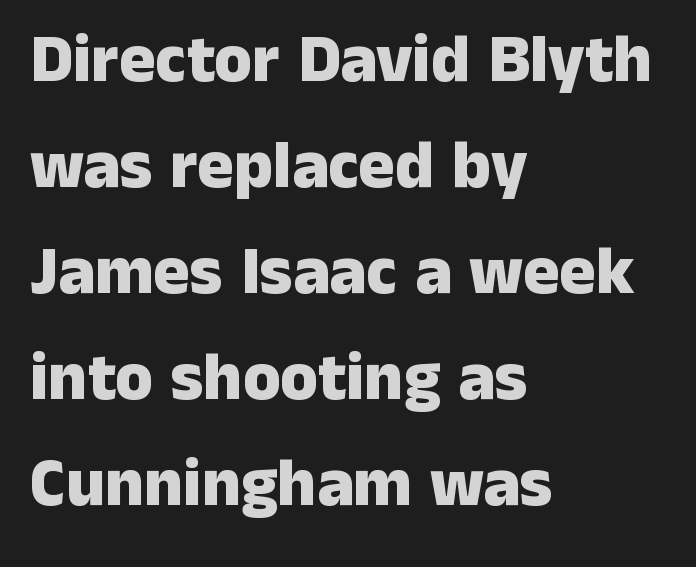
{"serif": "no", "italic": "no", "bold": "yes", "weight": "heavy", "width": "normal", "stroke_contrast": "low", "x_height": "medium", "monospaced": "no", "underline": "no", "align": "left", "line_spacing": "normal", "line_spacing_ratio": 1.56, "letter_spacing": "normal", "letter_spacing_em": 0.0, "glyph_px": 68}
